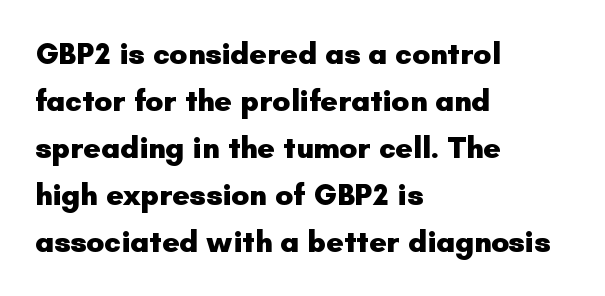
Q: Is the text bold? A: Yes.
Q: Is the text italic (slanted)? A: No, it is upright.
Q: Is the typeface a serif or a sans-serif typeface? A: Sans-serif.
Q: Is the text underlined? A: No.
Q: How is the paragraph aligned? A: Left-aligned.
Q: Is the spacing between letters normal or unusually wide? A: Normal.
Q: Is the spacing between lines tight, normal or loose? A: Normal.
Q: Width (condensed, normal, or wide)? A: Normal.
Q: Stroke contrast? A: Low.
Q: x-height? A: Small.
Q: Monospaced? A: No.
